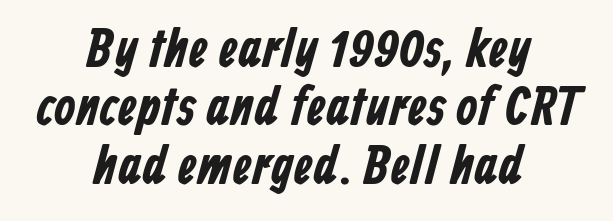
{"serif": "no", "width": "condensed", "stroke_contrast": "low", "x_height": "medium", "monospaced": "no", "underline": "no", "align": "center", "line_spacing": "tight", "line_spacing_ratio": 1.06, "letter_spacing": "normal", "letter_spacing_em": 0.0, "glyph_px": 55}
